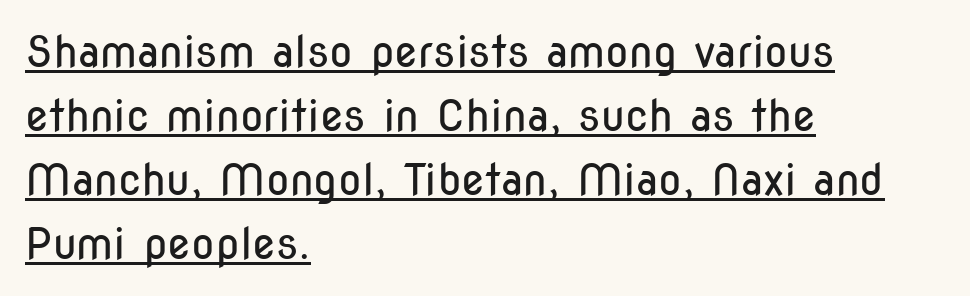
Is there any slant? The stems are plumb. There is no visible air inserted between adjacent glyphs. The rendering uses the underline text-decoration. Vertical stems look standard width or narrower in stroke. The font family rendered here belongs to the sans-serif group.
